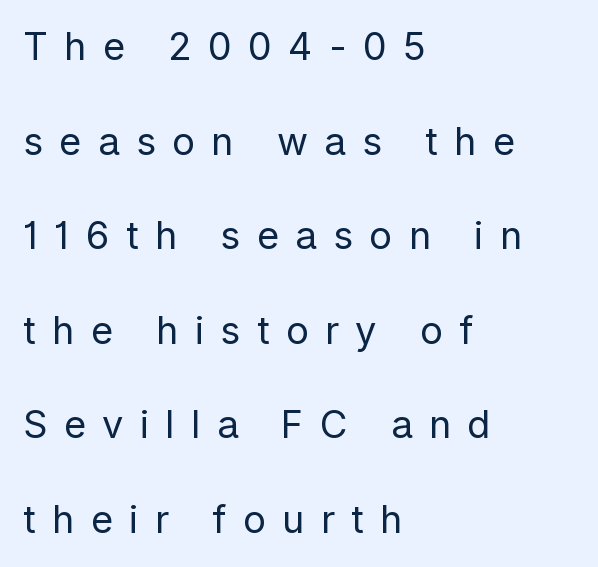
The image shows 38 px regular-weight sans-serif type, upright; set left-aligned, loose line spacing (2.49x), unusually wide letter spacing (+0.43 em), not underlined; low stroke contrast and a medium x-height.
